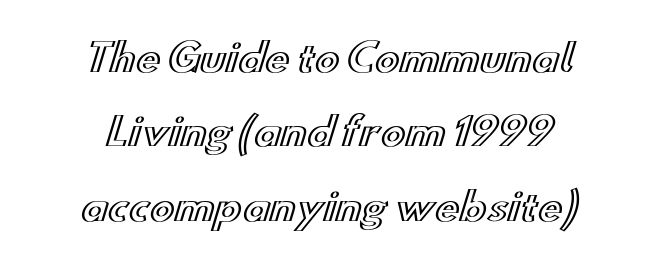
Q: Is the text italic (slanted)? A: Yes.
Q: Is the text underlined? A: No.
Q: Is the spacing between letters normal or unusually wide? A: Normal.
Q: Is the spacing between lines tight, normal or loose? A: Loose.
Q: Width (condensed, normal, or wide)? A: Wide.
Q: x-height? A: Small.
Q: Monospaced? A: No.
